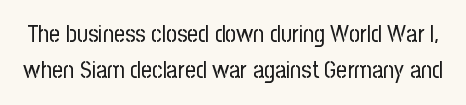
Q: Is the text bold? A: No.
Q: Is the text italic (slanted)? A: No, it is upright.
Q: Is the text underlined? A: No.
Q: Is the spacing between letters normal or unusually wide? A: Normal.
Q: Is the spacing between lines tight, normal or loose? A: Normal.
